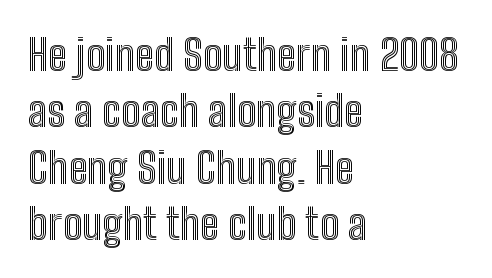
{"italic": "no", "width": "condensed", "x_height": "medium", "monospaced": "no", "underline": "no", "align": "left", "line_spacing": "normal", "line_spacing_ratio": 1.31, "letter_spacing": "normal", "letter_spacing_em": 0.0, "glyph_px": 43}
